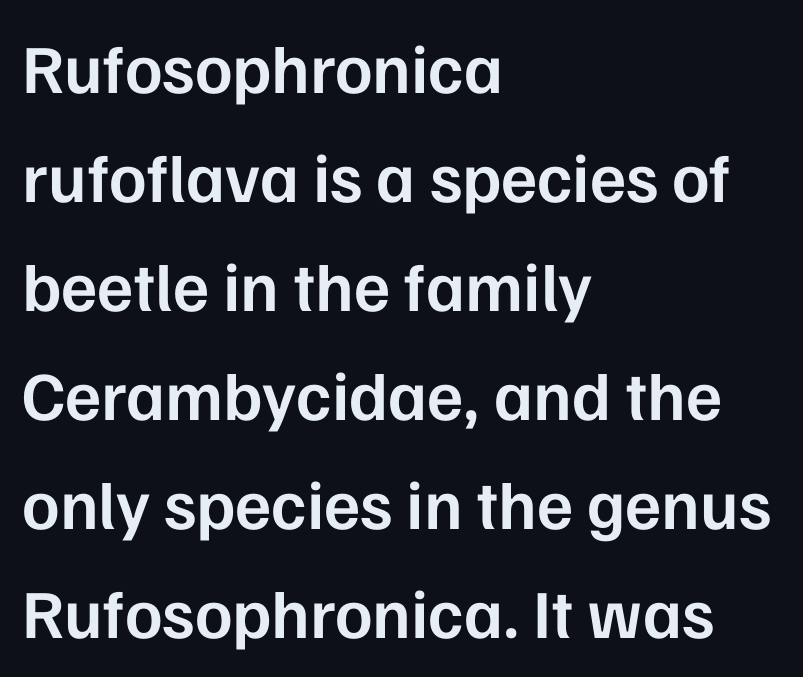
{"serif": "no", "italic": "no", "bold": "semi", "weight": "semibold", "width": "normal", "stroke_contrast": "low", "x_height": "medium", "monospaced": "no", "underline": "no", "align": "left", "line_spacing": "normal", "line_spacing_ratio": 1.58, "letter_spacing": "normal", "letter_spacing_em": 0.0, "glyph_px": 69}
